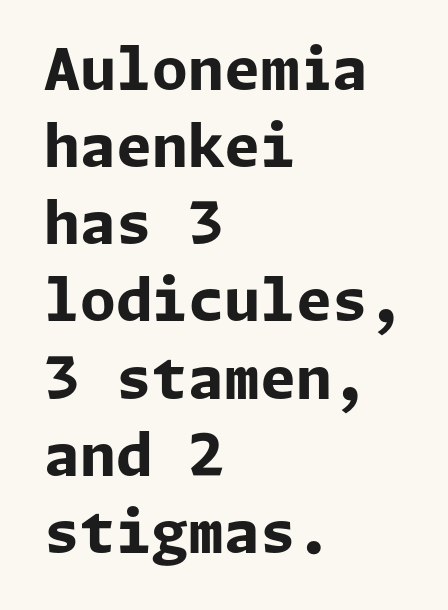
Every stem runs plumb, perpendicular to the baseline. Any mark beneath the type? The region is blank. How would I describe the line gaps? Plain and ordinary. Caption: standard tracking, unaltered. The rendering anchors every line to the left-hand side.
